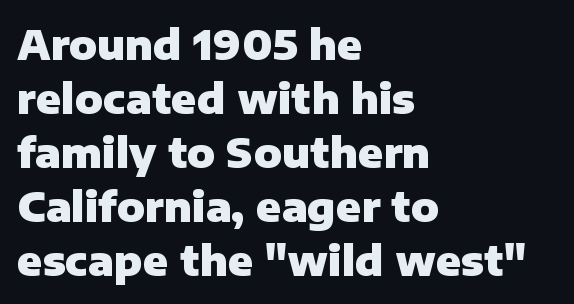
{"serif": "no", "italic": "no", "bold": "yes", "weight": "heavy", "width": "normal", "stroke_contrast": "low", "x_height": "medium", "monospaced": "no", "underline": "no", "align": "left", "line_spacing": "normal", "line_spacing_ratio": 1.32, "letter_spacing": "normal", "letter_spacing_em": 0.0, "glyph_px": 41}
